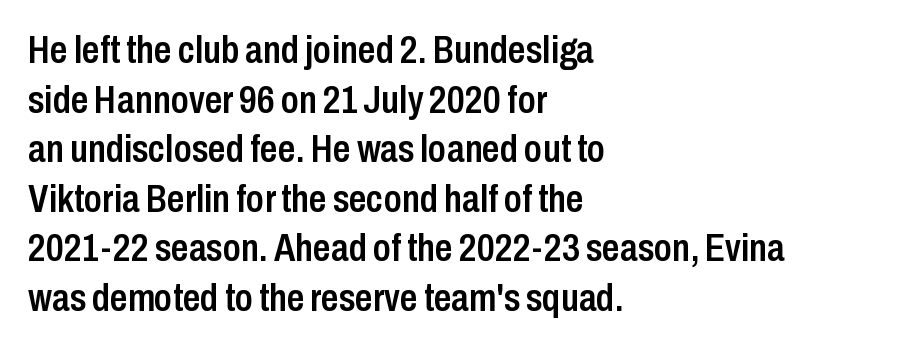
Italic: no, the glyphs are upright roman. Plain, unruled lines of type. Line beginnings align vertically; line endings do not. What weight is shown? A semibold, between regular and bold.
